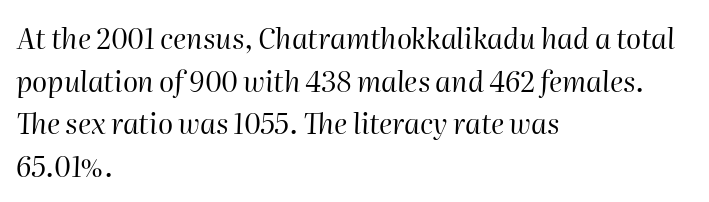
A classic flush-left, rag-right setting is used for this passage. Compared with a typical body face, this is equally light or lighter still. Here the designer chose a conventional face with non-uniform glyph widths. The string is rendered with underlining switched off. Tall strokes in this sample are angled rather than plumb.
